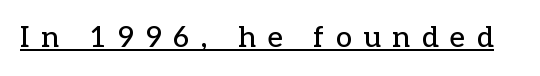
Q: Is the text italic (slanted)? A: No, it is upright.
Q: Is the typeface a serif or a sans-serif typeface? A: Serif.
Q: Is the text underlined? A: Yes.
Q: Is the spacing between letters normal or unusually wide? A: Unusually wide.
Q: Width (condensed, normal, or wide)? A: Normal.
Q: Stroke contrast? A: Low.
Q: x-height? A: Medium.
Q: Monospaced? A: No.
